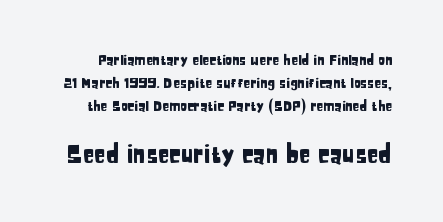
The image shows 24 px text type, upright; set normal line spacing (1.64x), normal letter spacing, not underlined; the second (bottom) block is 1.71x larger.
